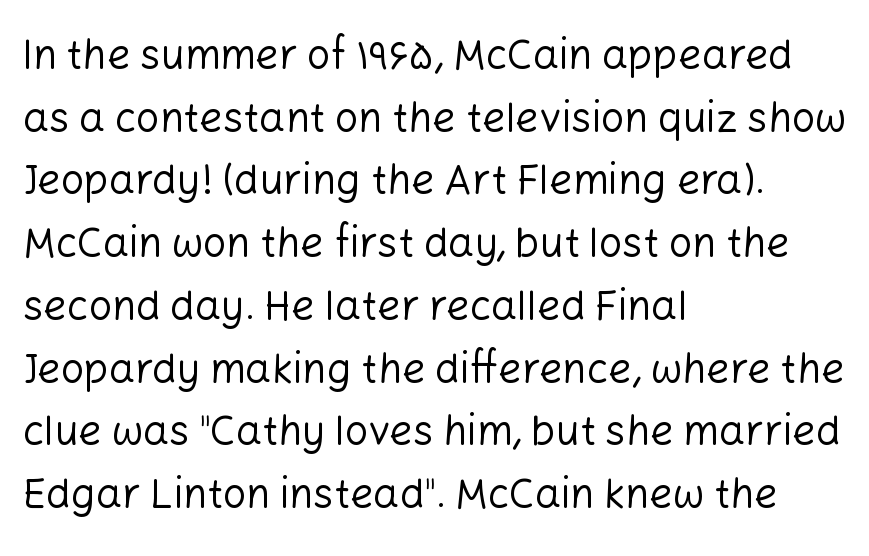
Check where the strokes stop: nothing finishes them off — pure sans. The font's upright variant was chosen for this text. The ragged edge is on the right, which tells us the setting is flush left. No letter is thick-stroked: the sample isn't bold.
